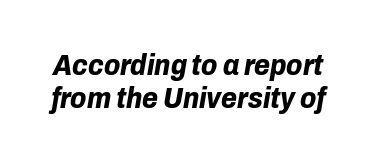
{"italic": "yes", "lean": "right", "slant_degrees": 10, "bold": "yes", "weight": "bold", "width": "normal", "stroke_contrast": "low", "x_height": "medium", "monospaced": "no", "underline": "no", "line_spacing": "tight", "line_spacing_ratio": 1.14, "letter_spacing": "normal", "letter_spacing_em": 0.0, "glyph_px": 29}
